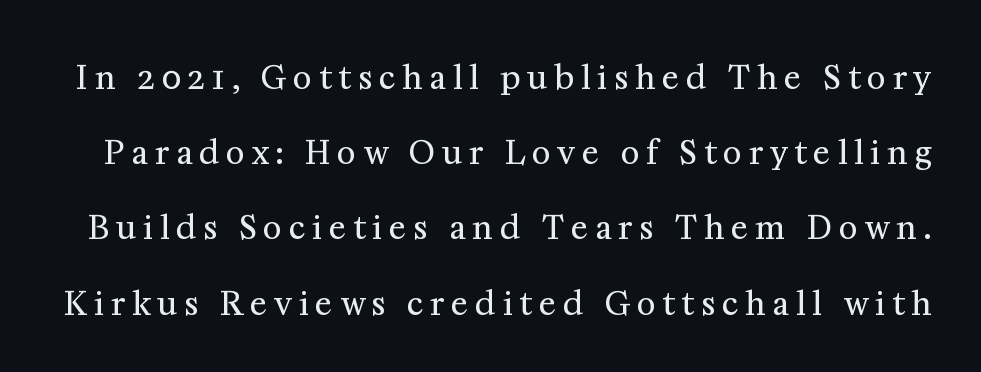
The image shows 32 px regular-weight serif type, upright; set loose line spacing (2.35x), unusually wide letter spacing (+0.22 em), not underlined; medium stroke contrast and a medium x-height.
